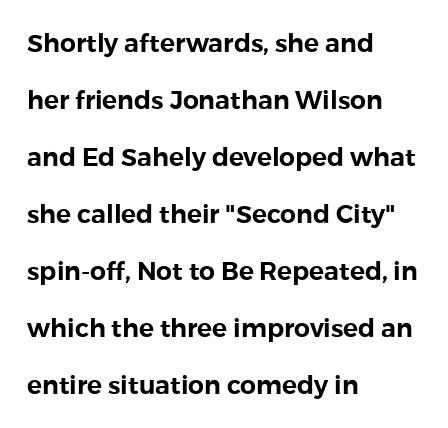
The image shows 25 px text type, upright; set left-aligned, loose line spacing (2.28x), normal letter spacing, not underlined.
